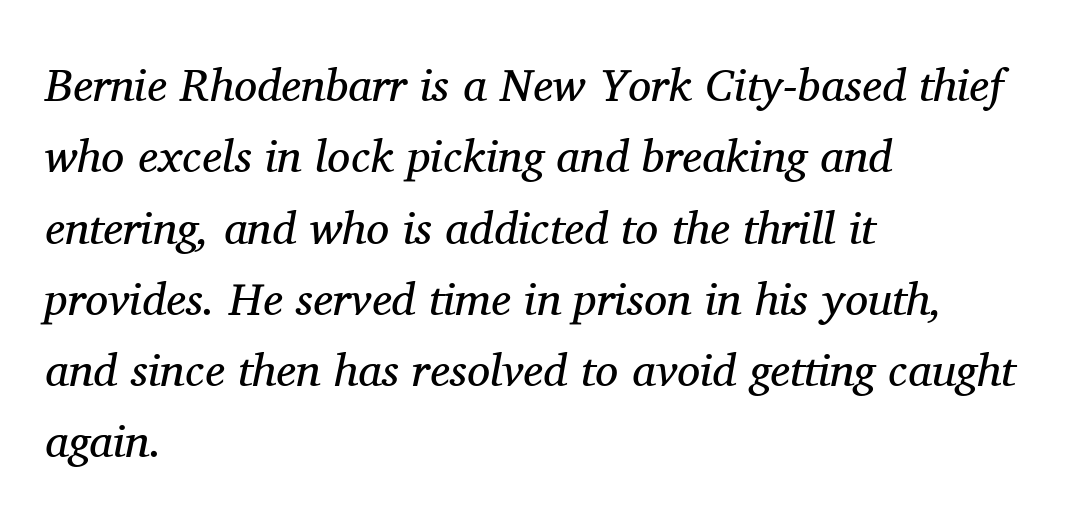
A typesetter would mark this as italic. Quick note: interline space is typical. The typesetter chose a ragged-right arrangement here. This rendering features lettering with no underline. The letters carry serifs — small finishing strokes at the ends of their stems. The weight tops out at a normal text grade.
